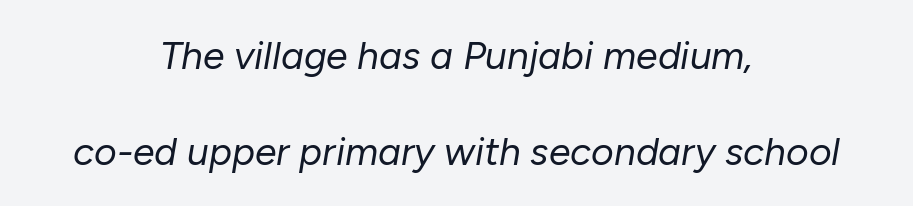
The image shows 39 px regular-weight type, italic (leaning right); set centered, loose line spacing (2.45x), normal letter spacing, not underlined; low stroke contrast and a medium x-height.
